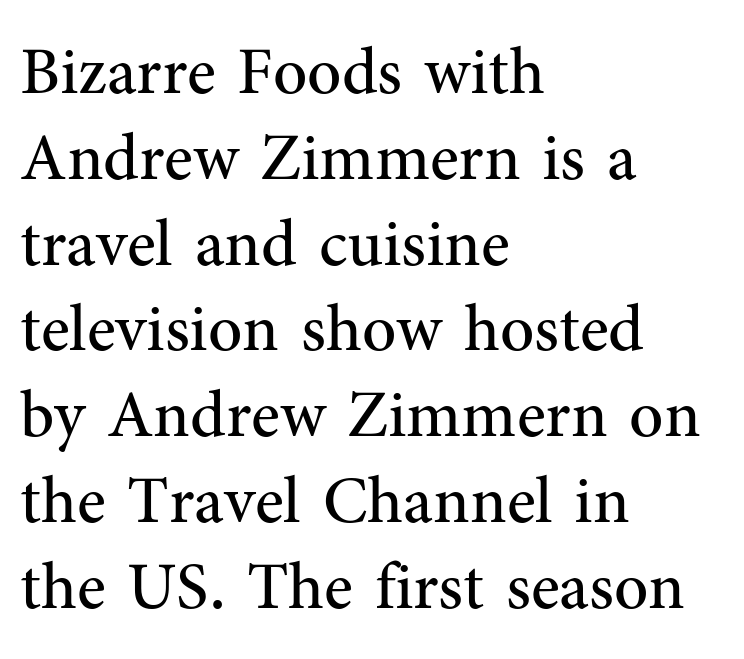
Q: Is the text bold? A: No.
Q: Is the text italic (slanted)? A: No, it is upright.
Q: Is the typeface a serif or a sans-serif typeface? A: Serif.
Q: Is the text underlined? A: No.
Q: How is the paragraph aligned? A: Left-aligned.
Q: Is the spacing between letters normal or unusually wide? A: Normal.
Q: Is the spacing between lines tight, normal or loose? A: Normal.
Q: Width (condensed, normal, or wide)? A: Normal.
Q: Stroke contrast? A: Medium.
Q: x-height? A: Medium.
Q: Monospaced? A: No.
